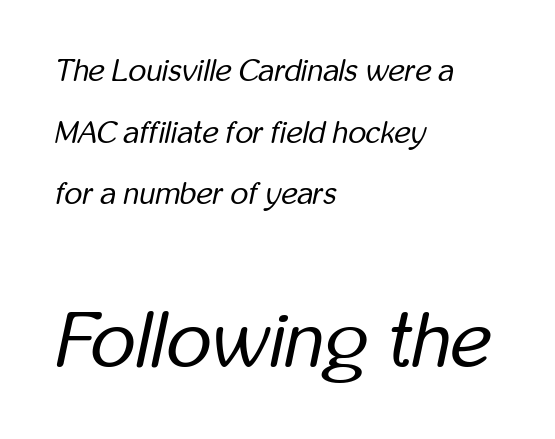
Leading is clearly above the norm, producing a sparse column. The rendering enlarges the type as you move from the upper chunk to the lower. Nothing heavy about these letters — not bold at all. The text carries the slant typical of an italic or oblique font. Between one letter and the next there's only the usual sliver of space. Letters rest on an invisible, unmarked baseline.
